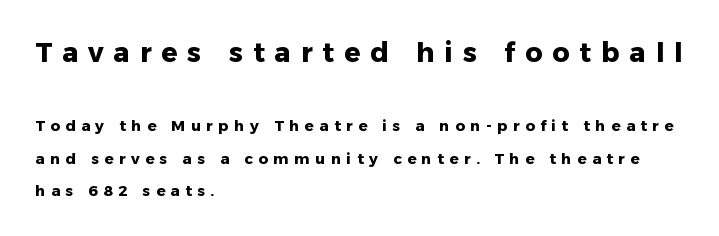
{"italic": "no", "bold": "yes", "underline": "no", "align": "left", "line_spacing": "loose", "line_spacing_ratio": 2.19, "letter_spacing": "wide", "letter_spacing_em": 0.37, "larger_block": "first", "size_ratio": 1.8, "glyph_px": 27}
